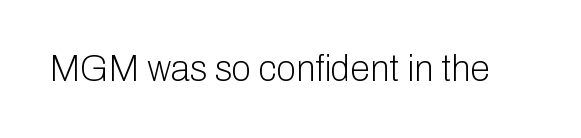
Q: Is the text bold? A: No.
Q: Is the text italic (slanted)? A: No, it is upright.
Q: Is the typeface a serif or a sans-serif typeface? A: Sans-serif.
Q: Is the text underlined? A: No.
Q: Is the spacing between letters normal or unusually wide? A: Normal.
Q: Width (condensed, normal, or wide)? A: Normal.
Q: Stroke contrast? A: Low.
Q: x-height? A: Medium.
Q: Monospaced? A: No.
